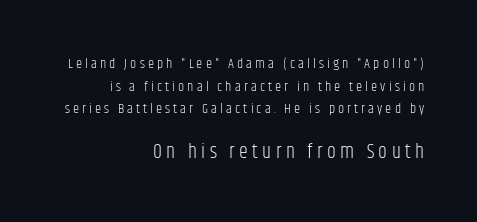
{"italic": "no", "bold": "no", "underline": "no", "align": "right", "line_spacing": "normal", "line_spacing_ratio": 1.62, "letter_spacing": "wide", "letter_spacing_em": 0.22, "larger_block": "second", "size_ratio": 1.43, "glyph_px": 20}
